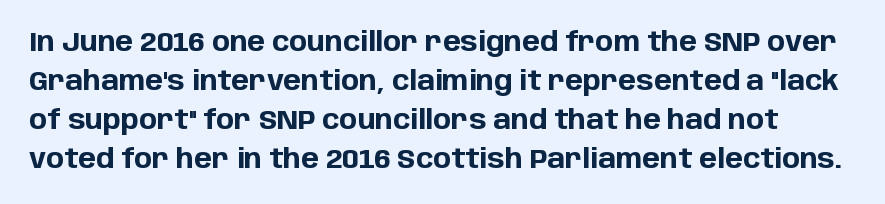
The image shows 27 px bold type, upright; set normal line spacing (1.44x), normal letter spacing, not underlined.
